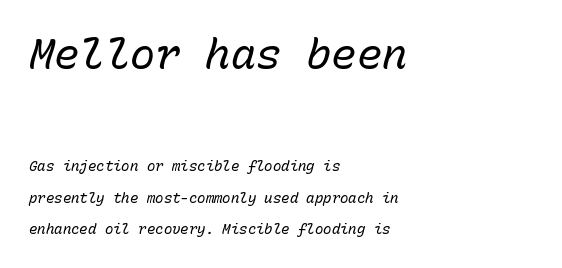
The image shows 42 px regular-weight type, italic (leaning right), monospaced; set left-aligned, loose line spacing (2.25x), normal letter spacing, not underlined; the first (top) block is 3.0x larger; low stroke contrast and a medium x-height.
